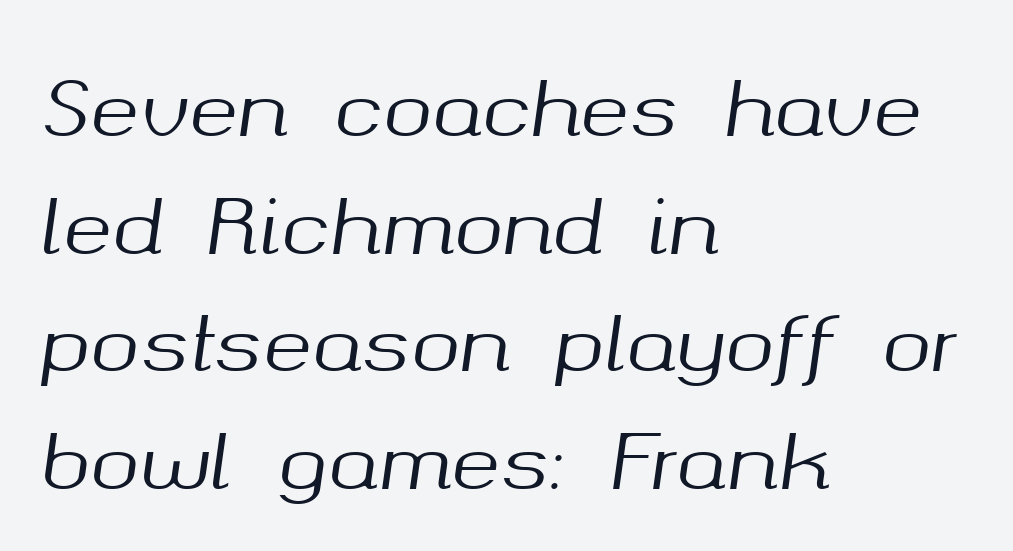
Q: Is the text italic (slanted)? A: Yes, it leans right by about 8 degrees.
Q: Is the text underlined? A: No.
Q: How is the paragraph aligned? A: Left-aligned.
Q: Is the spacing between letters normal or unusually wide? A: Normal.
Q: Is the spacing between lines tight, normal or loose? A: Normal.
Q: Width (condensed, normal, or wide)? A: Normal.
Q: Stroke contrast? A: Medium.
Q: x-height? A: Medium.
Q: Monospaced? A: No.
